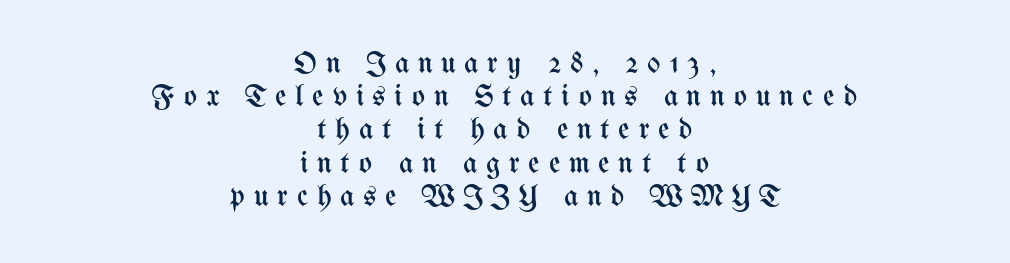
{"italic": "no", "bold": "no", "weight": "regular", "width": "condensed", "stroke_contrast": "medium", "x_height": "medium", "monospaced": "no", "underline": "no", "align": "center", "line_spacing": "tight", "line_spacing_ratio": 1.07, "letter_spacing": "wide", "letter_spacing_em": 0.28, "glyph_px": 31}
